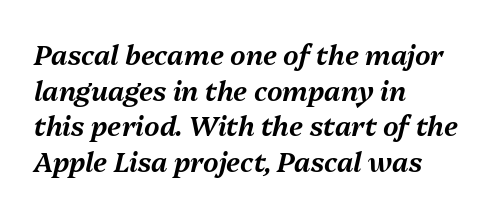
The letters are slanted; this is an italic face. Plain, unruled lines of type. The letterforms sit shoulder to shoulder at normal distance. Reading down the block, your eye returns to a fixed left position each line. Vertically, the passage feels balanced, rows spaced as you'd expect.
